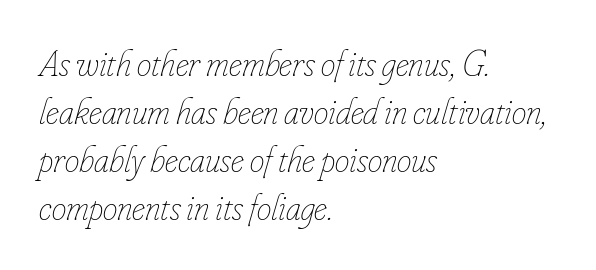
The image shows 37 px thin, condensed type, italic (leaning right); set left-aligned, normal line spacing (1.3x), normal letter spacing, not underlined; low stroke contrast and a small x-height.
